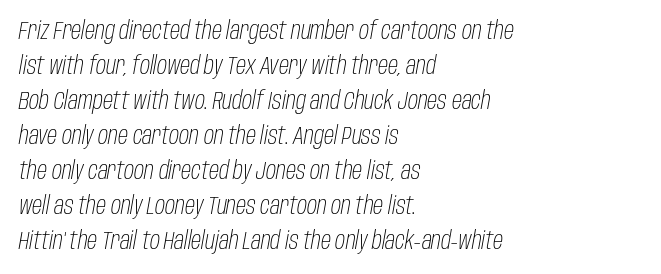
In terms of posture, this sample is oblique. This rendering leaves character spacing at its baseline value. Stem width sits at or under what a default text font uses. The passage is arranged the way most books set body copy — flush left. The glyphs are unaccompanied by any horizontal stroke below them.
